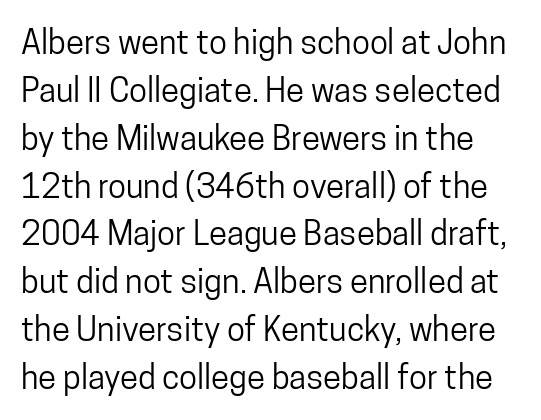
{"serif": "no", "italic": "no", "width": "condensed", "stroke_contrast": "low", "x_height": "medium", "monospaced": "no", "underline": "no", "line_spacing": "normal", "line_spacing_ratio": 1.45, "letter_spacing": "normal", "letter_spacing_em": 0.0, "glyph_px": 33}
